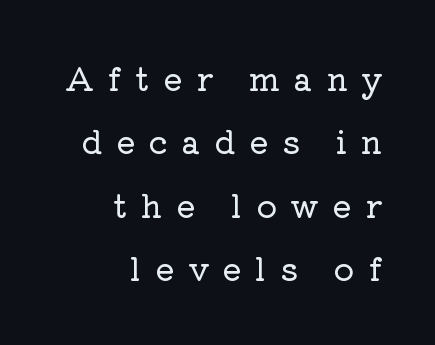
{"serif": "yes", "italic": "no", "width": "normal", "stroke_contrast": "low", "x_height": "medium", "monospaced": "no", "underline": "no", "align": "right", "line_spacing": "loose", "line_spacing_ratio": 1.98, "letter_spacing": "wide", "letter_spacing_em": 0.43, "glyph_px": 32}
